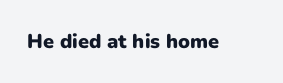
Q: Is the text bold? A: Yes.
Q: Is the text italic (slanted)? A: No, it is upright.
Q: Is the text underlined? A: No.
Q: Is the spacing between letters normal or unusually wide? A: Normal.
